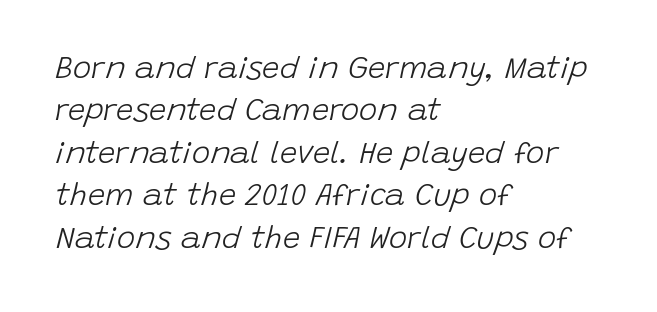
The baseline area is clear. The whole block is typeset with a tilt. The leading is moderate, giving the passage an even texture. There is no visible air inserted between adjacent glyphs. The font sits on the lighter half of the weight spectrum, regular included. Short and long lines alike share a common starting point at left.
